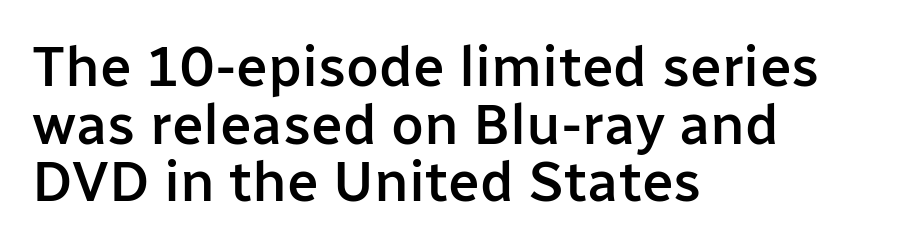
Q: Is the text bold? A: Semi-bold.
Q: Is the text italic (slanted)? A: No, it is upright.
Q: Is the typeface a serif or a sans-serif typeface? A: Sans-serif.
Q: Is the text underlined? A: No.
Q: How is the paragraph aligned? A: Left-aligned.
Q: Is the spacing between letters normal or unusually wide? A: Normal.
Q: Is the spacing between lines tight, normal or loose? A: Tight.
Q: Width (condensed, normal, or wide)? A: Normal.
Q: Stroke contrast? A: Low.
Q: x-height? A: Medium.
Q: Monospaced? A: No.
